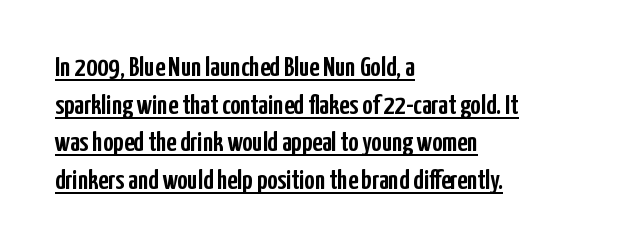
The image shows 28 px condensed sans-serif type, upright; set left-aligned, normal line spacing (1.34x), normal letter spacing, underlined; low stroke contrast and a medium x-height.
